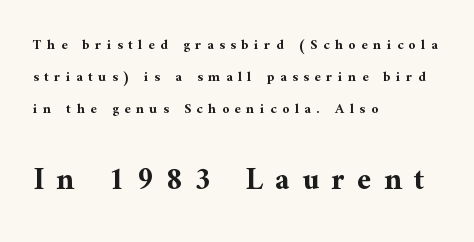
Q: Is the text bold? A: Yes.
Q: Is the text italic (slanted)? A: No, it is upright.
Q: Is the typeface a serif or a sans-serif typeface? A: Serif.
Q: Is the text underlined? A: No.
Q: How is the paragraph aligned? A: Left-aligned.
Q: Is the spacing between letters normal or unusually wide? A: Unusually wide.
Q: Is the spacing between lines tight, normal or loose? A: Loose.
Q: Which block of text is set in a larger size, the first (top) or the second (bottom)? A: The second (bottom) one.
Q: Width (condensed, normal, or wide)? A: Normal.
Q: Stroke contrast? A: Medium.
Q: x-height? A: Medium.
Q: Monospaced? A: No.
